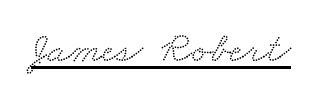
{"serif": "yes", "width": "wide", "stroke_contrast": "medium", "x_height": "small", "monospaced": "no", "underline": "yes", "letter_spacing": "normal", "letter_spacing_em": 0.0, "glyph_px": 44}
